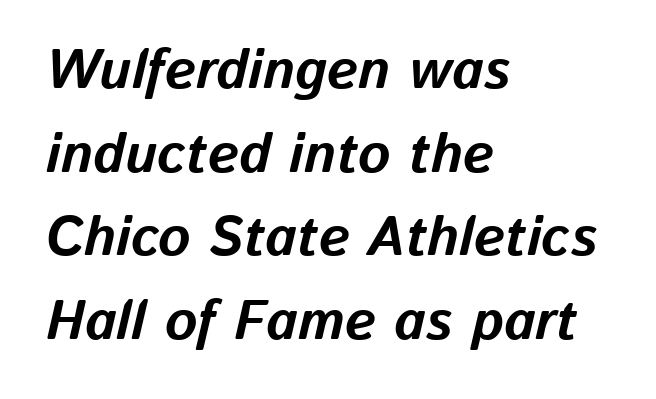
The image shows 55 px bold type, italic (leaning right); set left-aligned, normal line spacing (1.52x), normal letter spacing, not underlined; low stroke contrast and a medium x-height.
